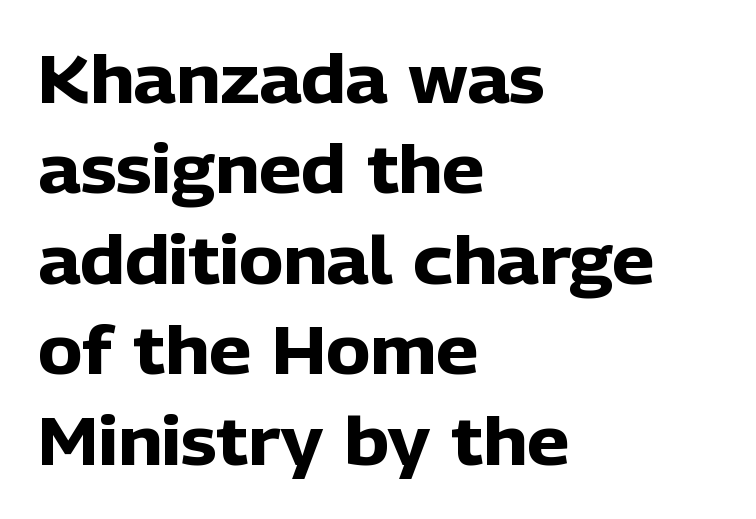
Tall strokes in this sample are plumb rather than angled. Decoration check: the copy has no underline. The passage shown is typed in a proportional face where columns would drift. Compared with typical paragraphs, the rows here are spaced about the same. Nope, no serifs anywhere on these letters.
